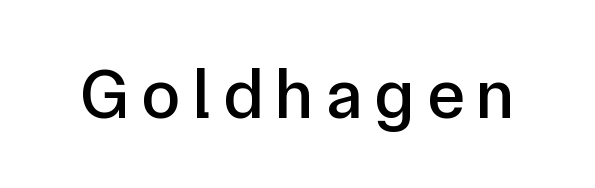
{"serif": "no", "italic": "no", "width": "normal", "stroke_contrast": "low", "x_height": "medium", "monospaced": "no", "underline": "no", "glyph_px": 71}
